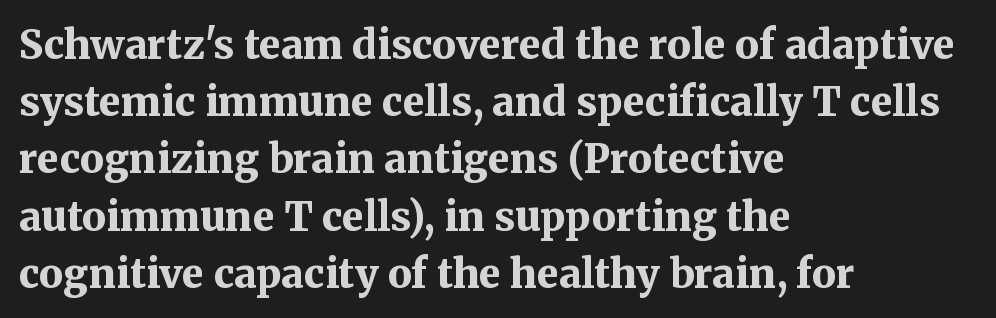
Q: Is the text bold? A: Yes.
Q: Is the text italic (slanted)? A: No, it is upright.
Q: Is the typeface a serif or a sans-serif typeface? A: Serif.
Q: Is the text underlined? A: No.
Q: How is the paragraph aligned? A: Left-aligned.
Q: Is the spacing between letters normal or unusually wide? A: Normal.
Q: Is the spacing between lines tight, normal or loose? A: Normal.
Q: Width (condensed, normal, or wide)? A: Normal.
Q: Stroke contrast? A: Medium.
Q: x-height? A: Medium.
Q: Monospaced? A: No.
